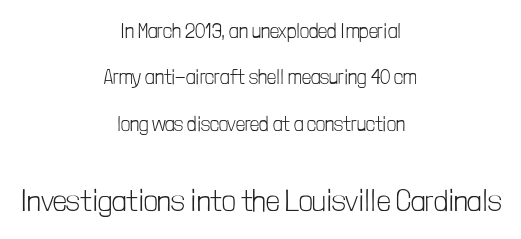
{"serif": "no", "italic": "no", "bold": "no", "weight": "light", "width": "condensed", "stroke_contrast": "low", "x_height": "medium", "monospaced": "no", "underline": "no", "align": "center", "line_spacing": "loose", "line_spacing_ratio": 2.32, "letter_spacing": "normal", "letter_spacing_em": 0.0, "larger_block": "second", "size_ratio": 1.5, "glyph_px": 30}
